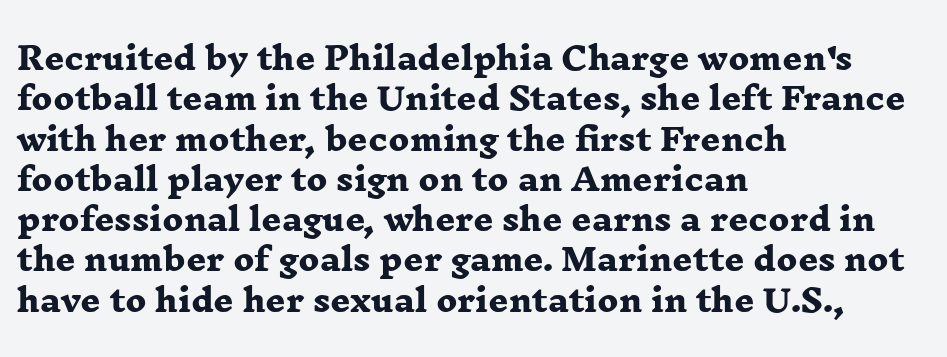
The image shows 31 px heavy, wide serif type; set left-aligned, normal line spacing (1.3x), normal letter spacing, not underlined; low stroke contrast and a medium x-height.
